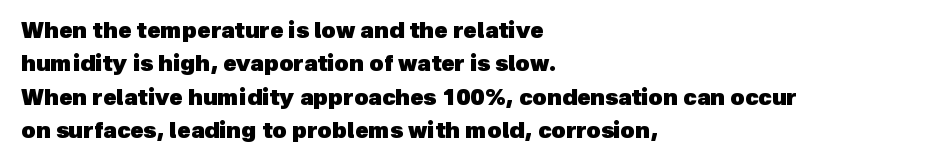
Caption: multi-line text, flush left, ragged right. A clean baseline with only descenders dipping below it. Inter-character spacing is left at the font's built-in metrics. Set as a true bold cut, around the 700 mark. The designer left line spacing at the default.
